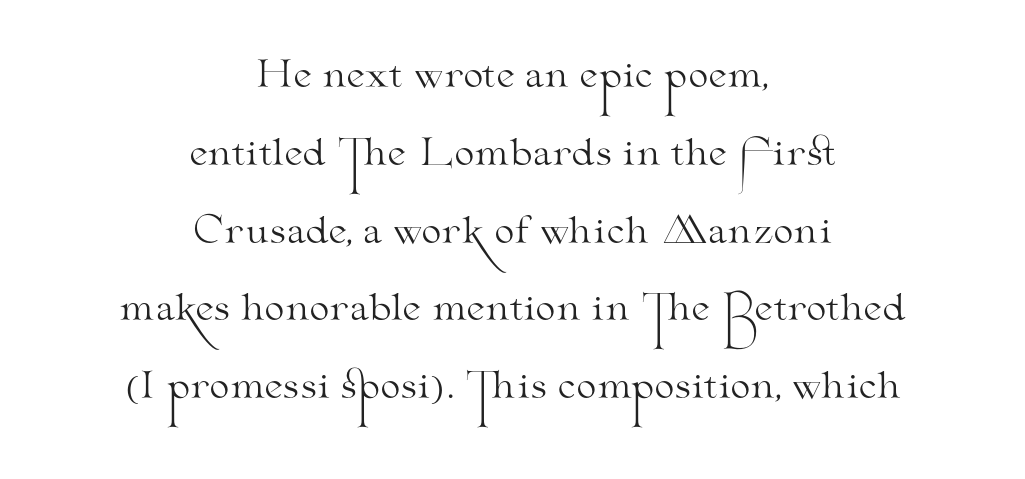
Note the varied advance widths — an 'i' is clearly narrower than an 'm'. Look at the bottom of the vertical strokes: they flare into serifs here. These lines were composed using upright roman letters. The passage shown has conventional tracking throughout. The characters are drawn with everyday or finer stroke widths. Every row of glyphs is offset so its center matches the block's center.
